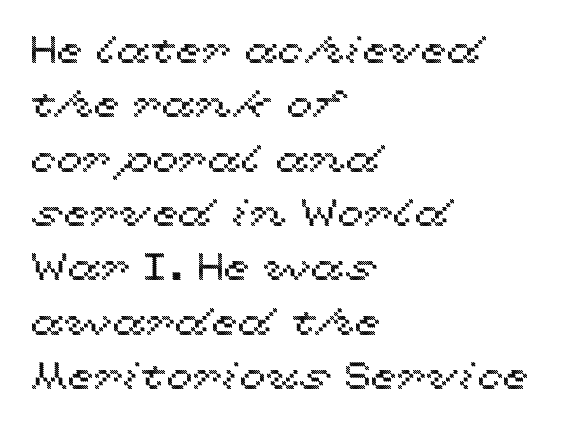
The space between consecutive lines is moderate. The rendering uses natural spacing where letterforms have individual widths. Horizontally, the lines are justified to the leading edge only. Each row of text sits above clean, open space. The type is set solid horizontally, with unmodified tracking.
